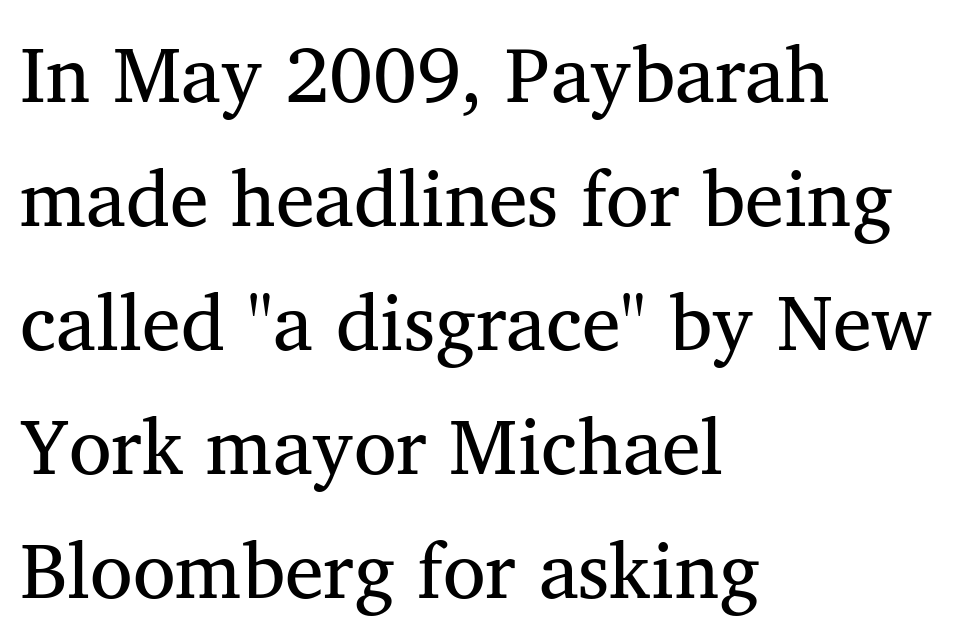
Nothing heavy about these letters — not bold at all. Vertically, the passage feels balanced, rows spaced as you'd expect. Layout note: lines flush left. Note the varied advance widths — an 'i' is clearly narrower than an 'm'.
